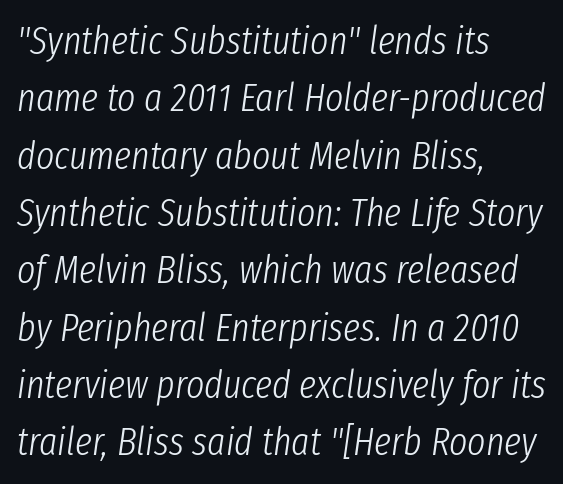
The baseline area is clear. The glyphs look as if they've been sheared to an angle. Interline gaps are of average width in this sample. Glyph-to-glyph distance matches everyday printed text. Caption: face not bold, strokes unweighted. Do the characters align in a grid? No, the font is proportional.
